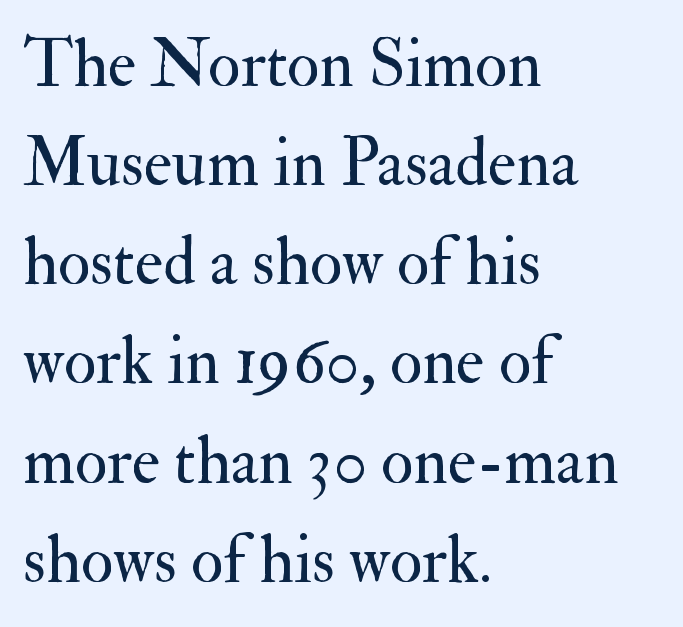
Q: Is the text bold? A: No.
Q: Is the text italic (slanted)? A: No, it is upright.
Q: Is the typeface a serif or a sans-serif typeface? A: Serif.
Q: Is the text underlined? A: No.
Q: How is the paragraph aligned? A: Left-aligned.
Q: Is the spacing between letters normal or unusually wide? A: Normal.
Q: Is the spacing between lines tight, normal or loose? A: Normal.
Q: Width (condensed, normal, or wide)? A: Normal.
Q: Stroke contrast? A: Medium.
Q: x-height? A: Small.
Q: Monospaced? A: No.
